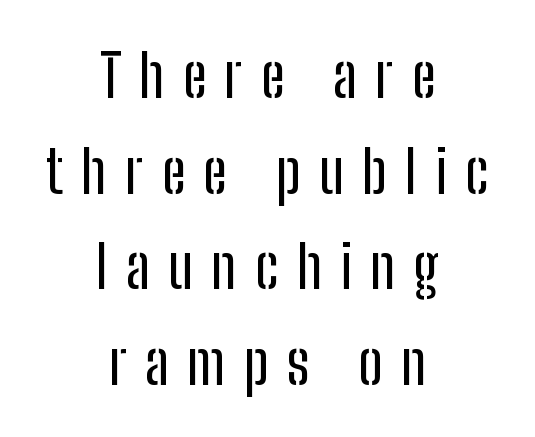
The axis of the letterforms is exactly vertical. Each word looks stretched out because of the extra space between its letters. This sample has the flowing, uneven cadence of proportional lettering. The space beneath each line is pristine and unruled.
